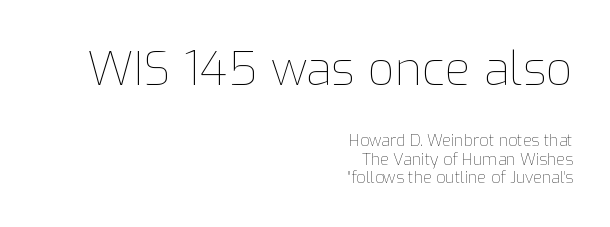
The image shows 47 px thin type, upright; set right-aligned, line spacing 1.16x, normal letter spacing, not underlined; the first (top) block is 2.94x larger; low stroke contrast and a medium x-height.
